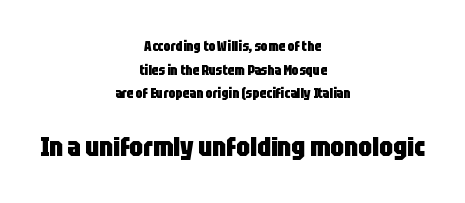
Leading: standard. The font's upright variant was chosen for this text. Is the letter spacing exaggerated? No — it looks like the ordinary default. The characters look thick and weighty, a clear bold. Centered paragraph, ragged on both sides.
